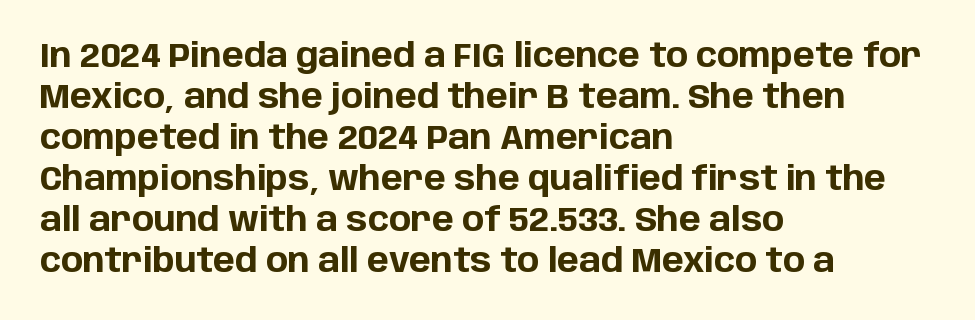
The glyphs are unaccompanied by any horizontal stroke below them. Heavy-handed strokes throughout: this text is bold. Every row of glyphs begins at an identical x-position on the left. Font category for this specimen: sans-serif. The passage shown is typed in a proportional face where columns would drift.
